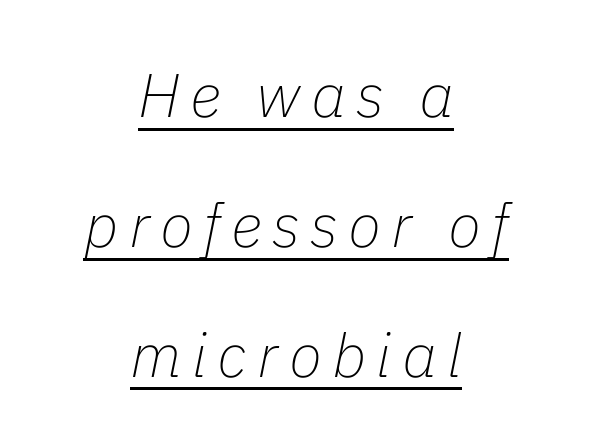
The image shows 61 px thin type, italic (leaning right); set centered, loose line spacing (2.13x), underlined; low stroke contrast and a medium x-height.
